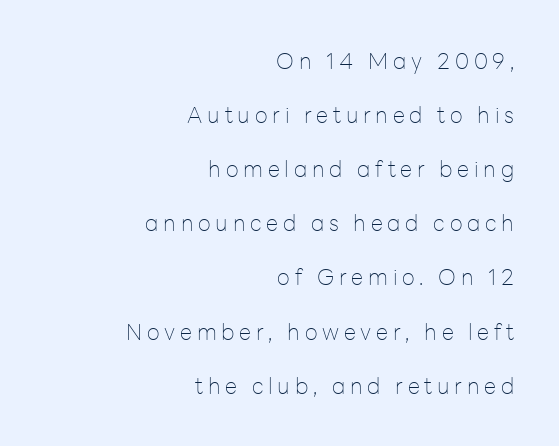
The image shows 22 px text type, upright; set right-aligned, loose line spacing (2.46x), unusually wide letter spacing (+0.22 em), not underlined.
